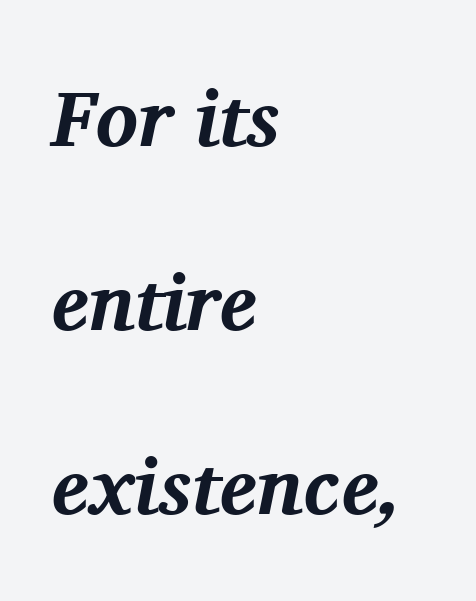
You could call the tracking neutral — neither tight nor loose. You could not count columns in this text — the font is proportionally spaced. Each line starts at the same left margin while the right side varies. Looking at the ascenders, they clearly lean. Compared with an ordinary text face, these strokes are far heavier — a full bold. This sample uses a serif face.
